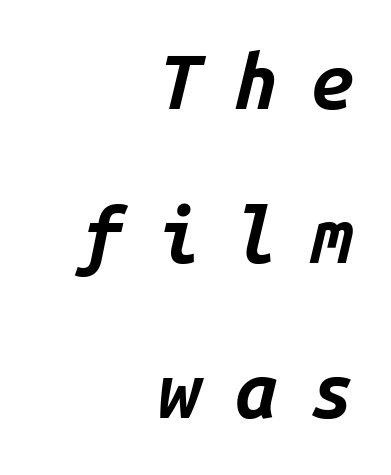
Q: Is the text bold? A: Yes.
Q: Is the text italic (slanted)? A: Yes, it leans right by about 14 degrees.
Q: Is the text underlined? A: No.
Q: How is the paragraph aligned? A: Right-aligned.
Q: Is the spacing between letters normal or unusually wide? A: Unusually wide.
Q: Is the spacing between lines tight, normal or loose? A: Loose.
Q: Width (condensed, normal, or wide)? A: Normal.
Q: Stroke contrast? A: Low.
Q: x-height? A: Medium.
Q: Monospaced? A: Yes.
